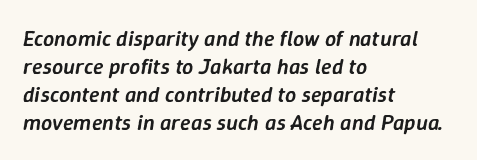
{"italic": "yes", "lean": "right", "slant_degrees": 9, "bold": "semi", "underline": "no", "align": "left", "line_spacing": "normal", "line_spacing_ratio": 1.27, "letter_spacing": "normal", "letter_spacing_em": 0.0, "glyph_px": 22}
